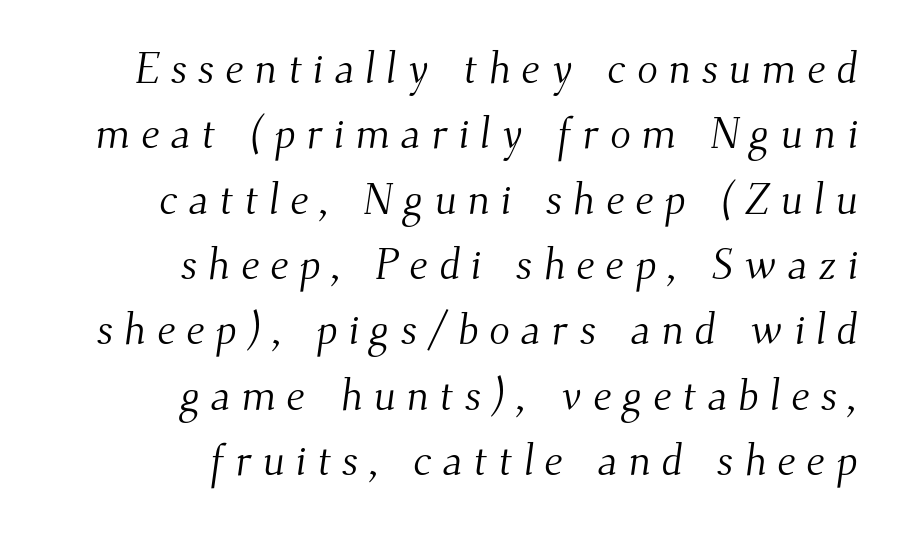
{"serif": "yes", "bold": "no", "weight": "light", "width": "normal", "stroke_contrast": "medium", "x_height": "small", "monospaced": "no", "underline": "no", "align": "right", "line_spacing": "normal", "line_spacing_ratio": 1.52, "letter_spacing": "wide", "letter_spacing_em": 0.25, "glyph_px": 43}
